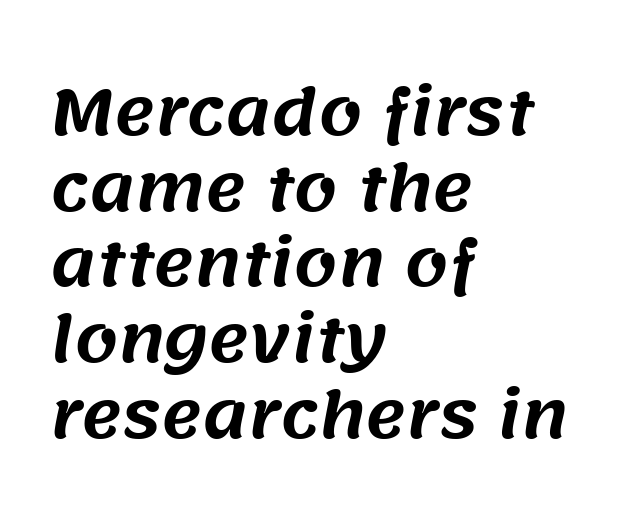
Q: Is the typeface a serif or a sans-serif typeface? A: Sans-serif.
Q: Is the text underlined? A: No.
Q: How is the paragraph aligned? A: Left-aligned.
Q: Is the spacing between letters normal or unusually wide? A: Normal.
Q: Width (condensed, normal, or wide)? A: Normal.
Q: Stroke contrast? A: Medium.
Q: x-height? A: Large.
Q: Monospaced? A: No.
